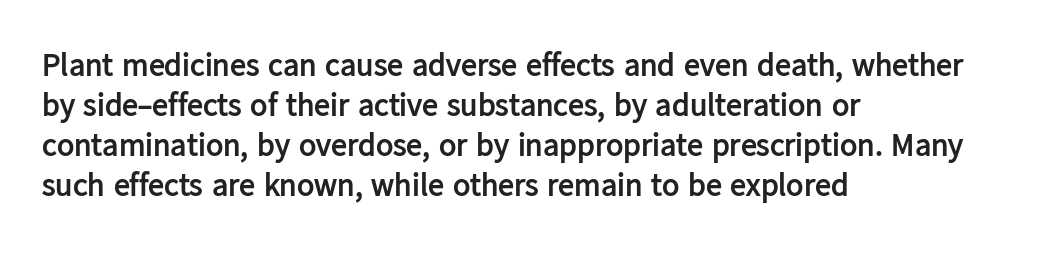
Bold? Absolutely — the strokes are thick and heavy. A typesetter would call this leading conventional body-copy spacing. Posture: vertical. A typesetter would call this proportional, since set widths differ per character. If you drew a ruler down the left edge, every line would touch it. Letters rest on an invisible, unmarked baseline.
